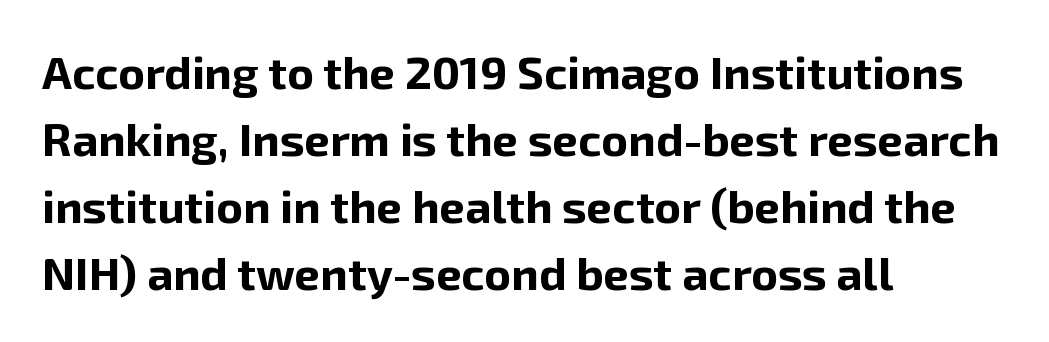
The image shows 46 px bold sans-serif type, upright; set left-aligned, normal line spacing (1.46x), normal letter spacing, not underlined; low stroke contrast and a medium x-height.
